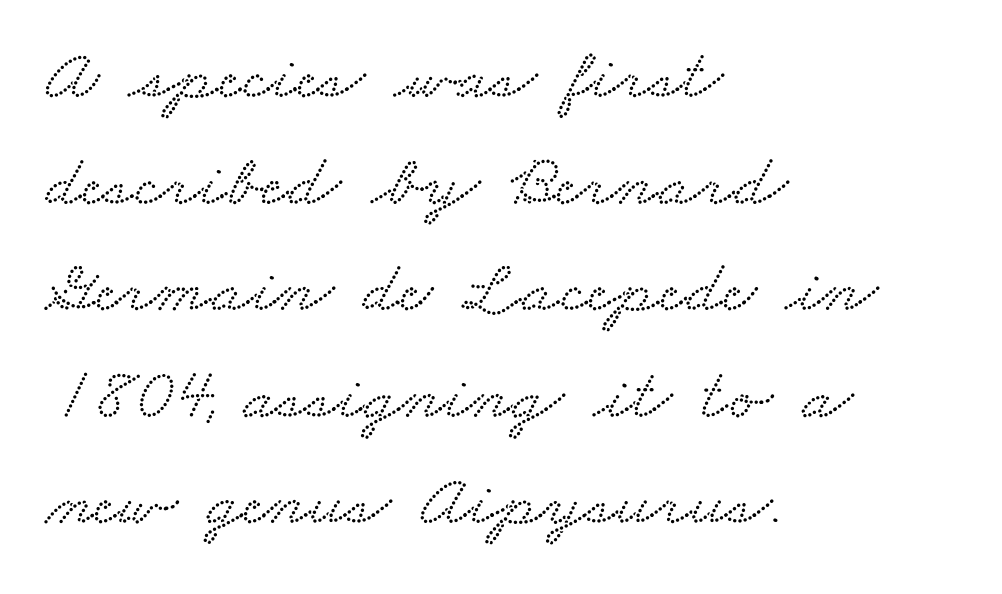
Q: Is the typeface a serif or a sans-serif typeface? A: Serif.
Q: Is the text underlined? A: No.
Q: How is the paragraph aligned? A: Left-aligned.
Q: Is the spacing between letters normal or unusually wide? A: Normal.
Q: Is the spacing between lines tight, normal or loose? A: Normal.
Q: Width (condensed, normal, or wide)? A: Wide.
Q: Stroke contrast? A: Low.
Q: x-height? A: Small.
Q: Monospaced? A: No.
